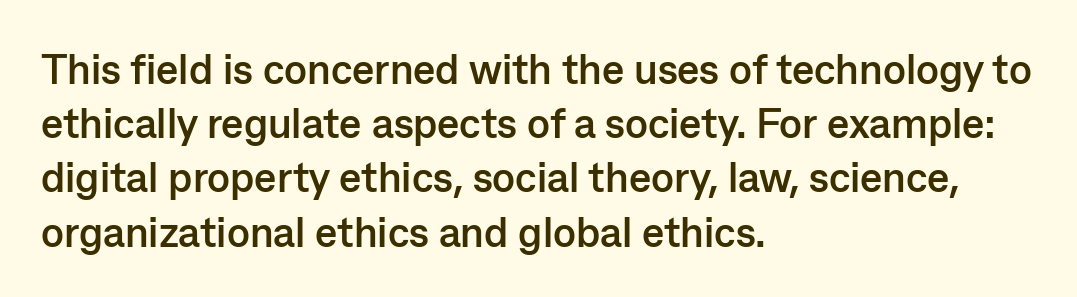
{"serif": "no", "italic": "no", "bold": "yes", "weight": "semibold", "width": "normal", "stroke_contrast": "low", "x_height": "medium", "monospaced": "no", "underline": "no", "align": "left", "line_spacing": "normal", "line_spacing_ratio": 1.29, "letter_spacing": "normal", "letter_spacing_em": 0.0, "glyph_px": 42}
